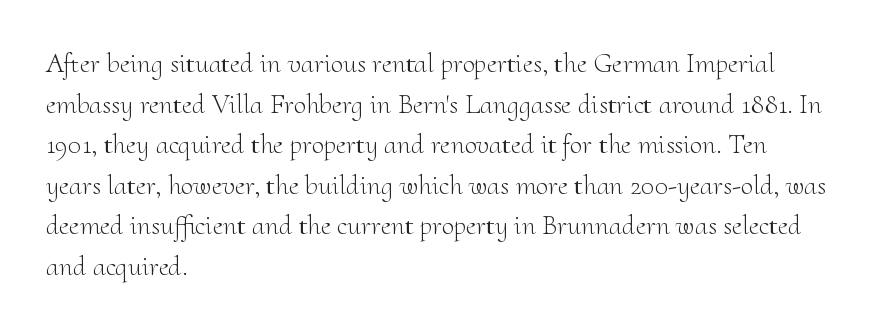
The image shows 28 px light serif type, upright; set left-aligned, normal line spacing (1.45x), normal letter spacing, not underlined; medium stroke contrast and a small x-height.
